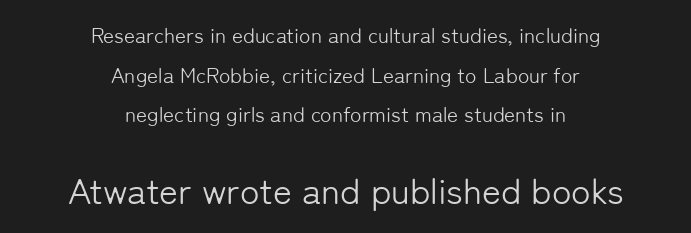
The image shows 36 px light sans-serif type, upright; set centered, line spacing 1.89x, normal letter spacing, not underlined; the second (bottom) block is 1.71x larger; low stroke contrast and a medium x-height.
